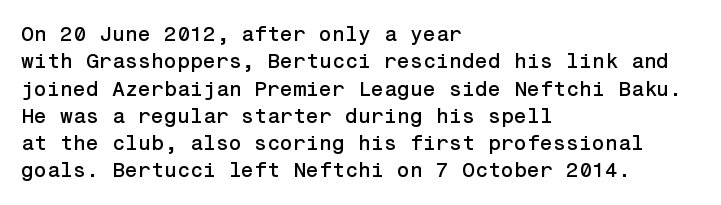
Q: Is the text italic (slanted)? A: No, it is upright.
Q: Is the text underlined? A: No.
Q: How is the paragraph aligned? A: Left-aligned.
Q: Is the spacing between letters normal or unusually wide? A: Normal.
Q: Is the spacing between lines tight, normal or loose? A: Normal.
